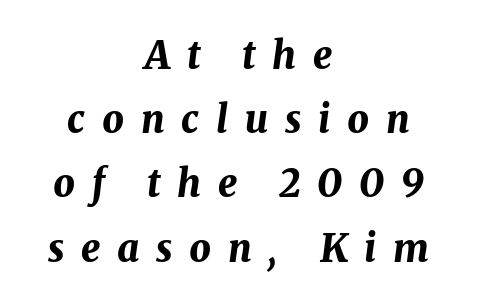
In terms of weight, the rendering is a true, heavy bold. A bare baseline throughout the passage. Honestly, the row spacing looks completely unremarkable. You could not count columns in this text — the font is proportionally spaced.
